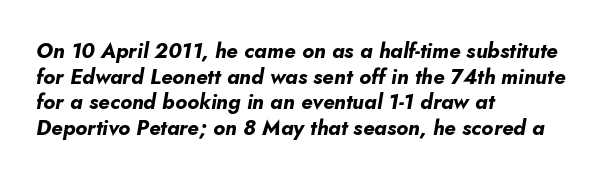
Q: Is the text bold? A: Yes.
Q: Is the text italic (slanted)? A: Yes, it leans right by about 10 degrees.
Q: Is the text underlined? A: No.
Q: How is the paragraph aligned? A: Left-aligned.
Q: Is the spacing between letters normal or unusually wide? A: Normal.
